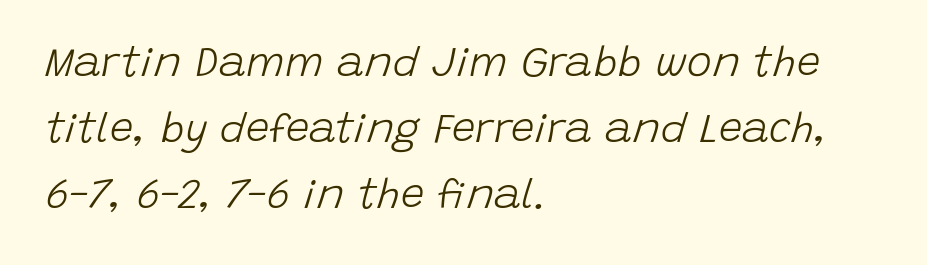
Q: Is the text bold? A: No.
Q: Is the text italic (slanted)? A: Yes, it leans right by about 15 degrees.
Q: Is the text underlined? A: No.
Q: How is the paragraph aligned? A: Left-aligned.
Q: Is the spacing between letters normal or unusually wide? A: Normal.
Q: Is the spacing between lines tight, normal or loose? A: Normal.
Q: Width (condensed, normal, or wide)? A: Normal.
Q: Stroke contrast? A: Low.
Q: x-height? A: Large.
Q: Monospaced? A: No.
